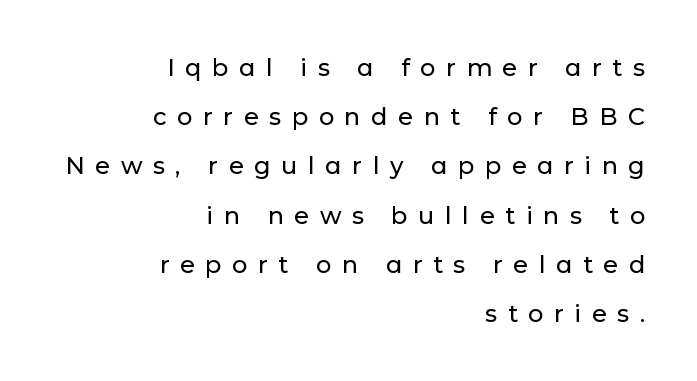
Q: Is the text italic (slanted)? A: No, it is upright.
Q: Is the text underlined? A: No.
Q: How is the paragraph aligned? A: Right-aligned.
Q: Is the spacing between letters normal or unusually wide? A: Unusually wide.
Q: Is the spacing between lines tight, normal or loose? A: Loose.
